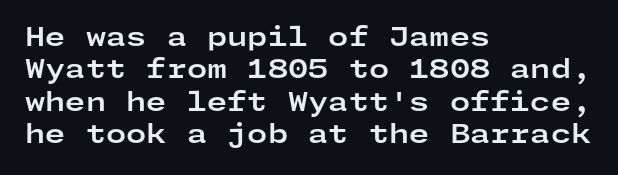
{"italic": "no", "bold": "yes", "underline": "no", "align": "left", "line_spacing": "normal", "line_spacing_ratio": 1.25, "letter_spacing": "normal", "letter_spacing_em": 0.0, "glyph_px": 26}
